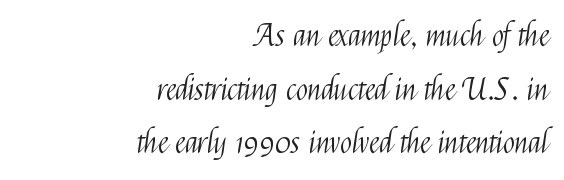
{"serif": "no", "bold": "no", "weight": "light", "width": "condensed", "stroke_contrast": "medium", "x_height": "medium", "monospaced": "no", "underline": "no", "align": "right", "line_spacing_ratio": 1.73, "letter_spacing": "normal", "letter_spacing_em": 0.0, "glyph_px": 31}
